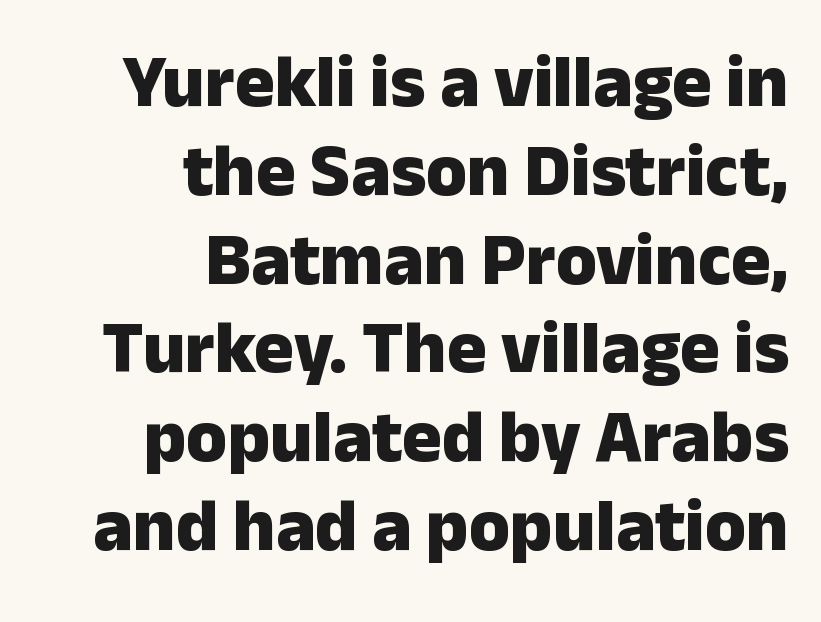
The image shows 74 px heavy sans-serif type, upright; set right-aligned, line spacing 1.2x, normal letter spacing, not underlined; low stroke contrast and a medium x-height.
